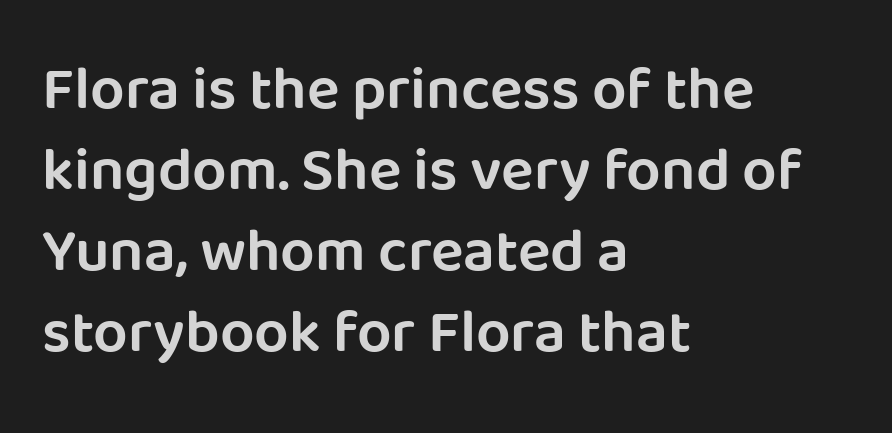
{"serif": "no", "italic": "no", "bold": "semi", "weight": "semibold", "width": "normal", "stroke_contrast": "low", "x_height": "large", "monospaced": "no", "underline": "no", "align": "left", "line_spacing": "normal", "line_spacing_ratio": 1.33, "letter_spacing": "normal", "letter_spacing_em": 0.0, "glyph_px": 61}
